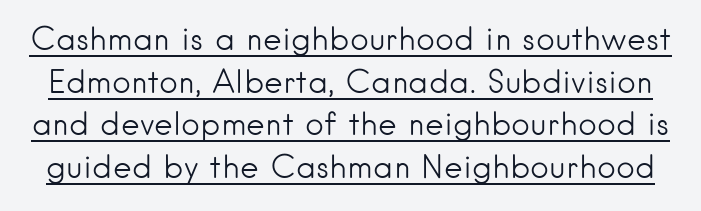
The vertical gap from one line to the next is medium. The specimen includes a rule beneath the text block's lines. The face used here is rendered with its standard letterfit. Unlike italic type, these characters show no tilt at all. The font sits on the lighter half of the weight spectrum, regular included. The text was rendered using a sans face with plain stroke endings.
